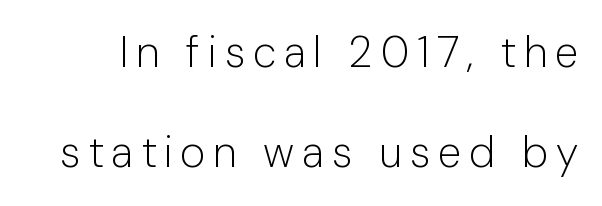
The passage shown stacks its lines with a broad gap. You can tell it's not italic because the verticals are truly vertical. Bold? No — there's no thickening of the strokes. Does the type have serifs? No, each stem ends abruptly. Decoration check: the copy has no underline. Each letter keeps its own natural width here, so spacing adapts to shape.
